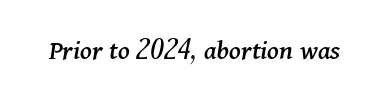
Q: Is the text italic (slanted)? A: Yes, it leans right by about 11 degrees.
Q: Is the typeface a serif or a sans-serif typeface? A: Serif.
Q: Is the text underlined? A: No.
Q: Is the spacing between letters normal or unusually wide? A: Normal.
Q: Width (condensed, normal, or wide)? A: Normal.
Q: Stroke contrast? A: Medium.
Q: x-height? A: Medium.
Q: Monospaced? A: No.
